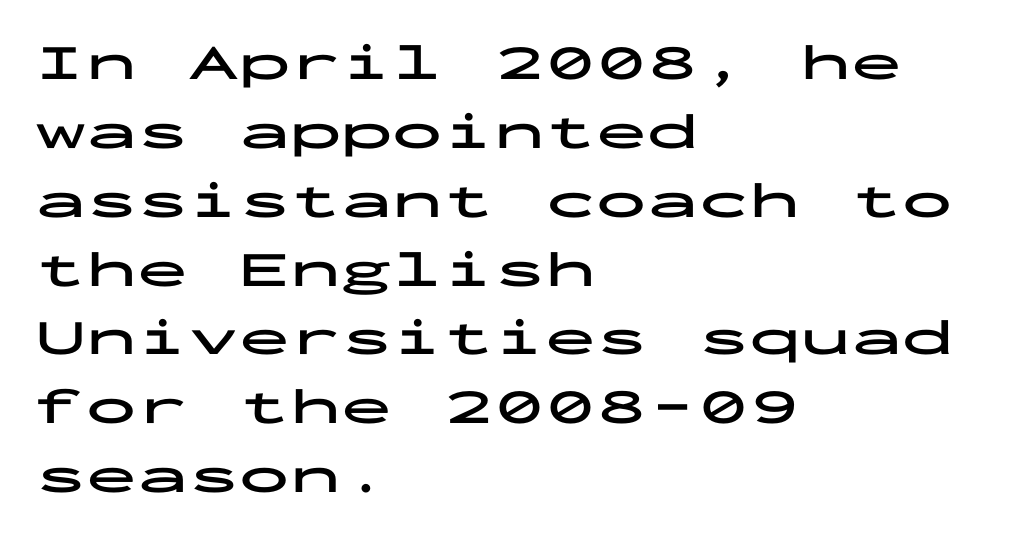
The image shows 51 px bold, wide sans-serif type, upright, monospaced; set left-aligned, normal line spacing (1.35x), normal letter spacing, not underlined; low stroke contrast and a medium x-height.
